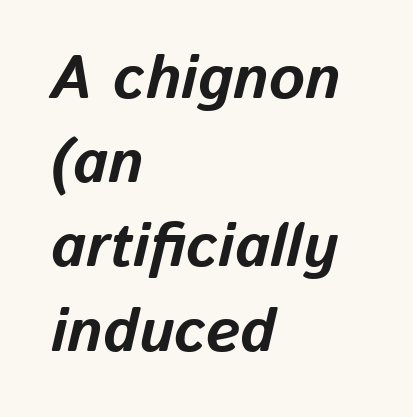
{"italic": "yes", "lean": "right", "slant_degrees": 13, "bold": "yes", "weight": "bold", "width": "normal", "stroke_contrast": "low", "x_height": "medium", "monospaced": "no", "underline": "no", "align": "left", "line_spacing": "normal", "line_spacing_ratio": 1.38, "letter_spacing": "normal", "letter_spacing_em": 0.0, "glyph_px": 61}
